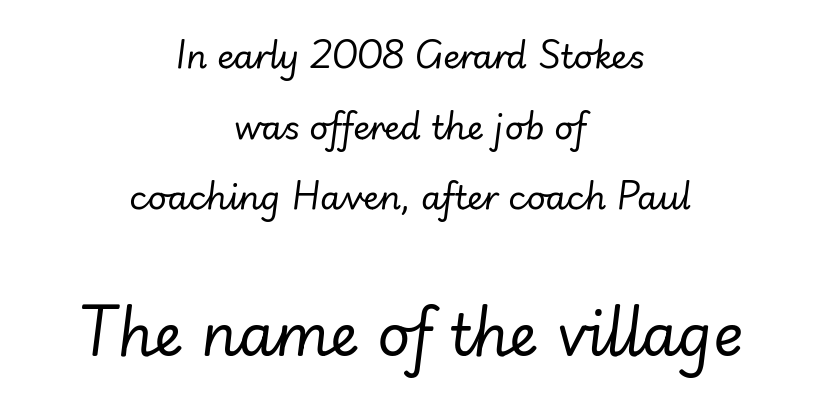
Q: Is the text bold? A: No.
Q: Is the text italic (slanted)? A: Yes, it leans right by about 7 degrees.
Q: Is the text underlined? A: No.
Q: How is the paragraph aligned? A: Centered.
Q: Is the spacing between letters normal or unusually wide? A: Normal.
Q: Is the spacing between lines tight, normal or loose? A: Loose.
Q: Which block of text is set in a larger size, the first (top) or the second (bottom)? A: The second (bottom) one.
Q: Width (condensed, normal, or wide)? A: Normal.
Q: Stroke contrast? A: Low.
Q: x-height? A: Small.
Q: Monospaced? A: No.
